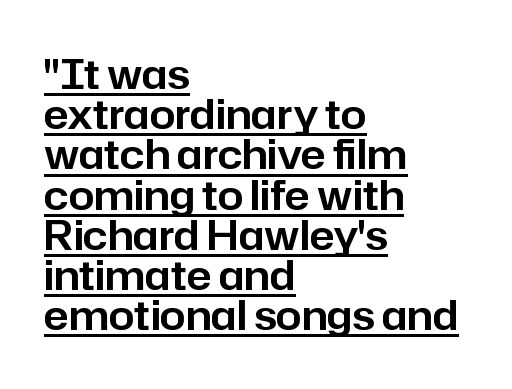
The designer went with a sans here, leaving each stem footless. Ascenders rise straight up at ninety degrees. Every word sits above its own underline. Look at the tracking — it's just the regular setting, nothing added.
